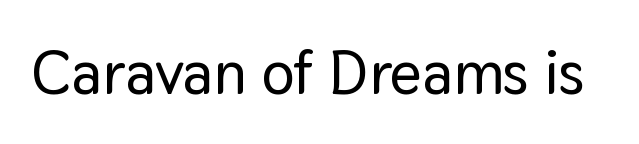
{"serif": "no", "italic": "no", "width": "normal", "stroke_contrast": "low", "x_height": "medium", "monospaced": "no", "underline": "no", "letter_spacing": "normal", "letter_spacing_em": 0.0, "glyph_px": 62}
